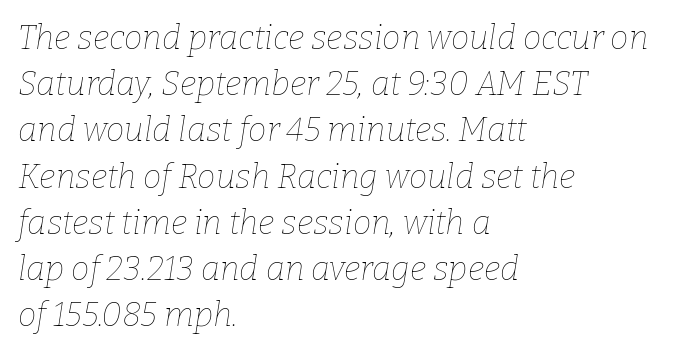
{"italic": "yes", "lean": "right", "slant_degrees": 9, "bold": "no", "weight": "thin", "width": "normal", "stroke_contrast": "low", "x_height": "medium", "monospaced": "no", "underline": "no", "align": "left", "line_spacing": "normal", "line_spacing_ratio": 1.4, "letter_spacing": "normal", "letter_spacing_em": 0.0, "glyph_px": 33}
